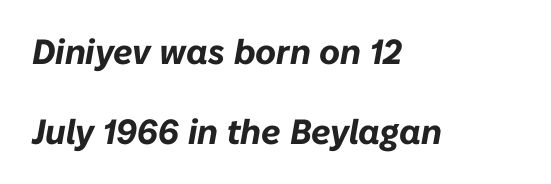
Q: Is the text bold? A: Yes.
Q: Is the text italic (slanted)? A: Yes, it leans right by about 10 degrees.
Q: Is the text underlined? A: No.
Q: How is the paragraph aligned? A: Left-aligned.
Q: Is the spacing between letters normal or unusually wide? A: Normal.
Q: Is the spacing between lines tight, normal or loose? A: Loose.
Q: Width (condensed, normal, or wide)? A: Normal.
Q: Stroke contrast? A: Low.
Q: x-height? A: Medium.
Q: Monospaced? A: No.
